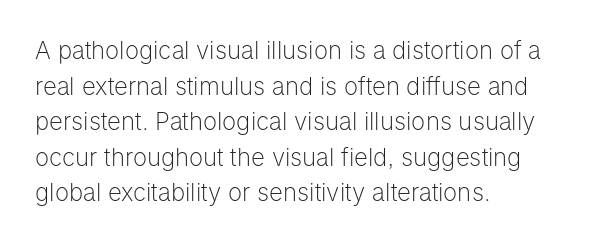
{"italic": "no", "bold": "no", "underline": "no", "align": "left", "line_spacing": "normal", "line_spacing_ratio": 1.48, "letter_spacing": "normal", "letter_spacing_em": 0.0, "glyph_px": 24}
